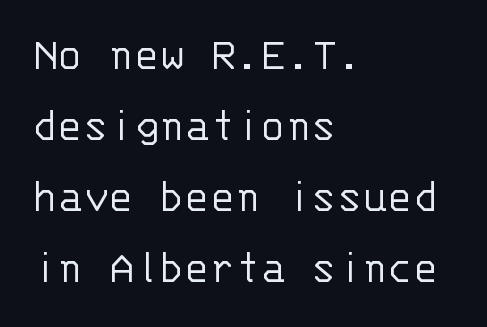
This sample has the even, mechanical cadence of fixed-width lettering. Honestly, the letter spacing is just normal — you wouldn't notice it. The font's upright variant was chosen for this text. What's the leading like? Ordinary, nothing unusual. The ragged edge is on the right, which tells us the setting is flush left. Nobody drew a line under any word here.
